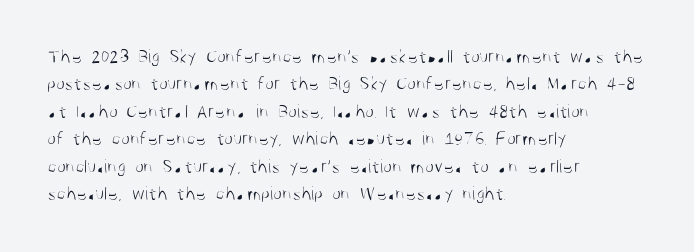
Q: Is the text bold? A: No.
Q: Is the text italic (slanted)? A: No, it is upright.
Q: Is the text underlined? A: No.
Q: How is the paragraph aligned? A: Left-aligned.
Q: Is the spacing between letters normal or unusually wide? A: Normal.
Q: Is the spacing between lines tight, normal or loose? A: Normal.
